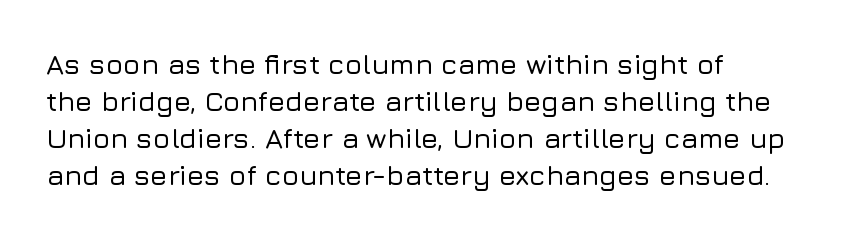
The setting favours the left margin, as ordinary paragraphs usually do. Note the varied advance widths — an 'i' is clearly narrower than an 'm'. It's the straight-up-and-down kind of type. These lines sit exactly where default settings would place them.
